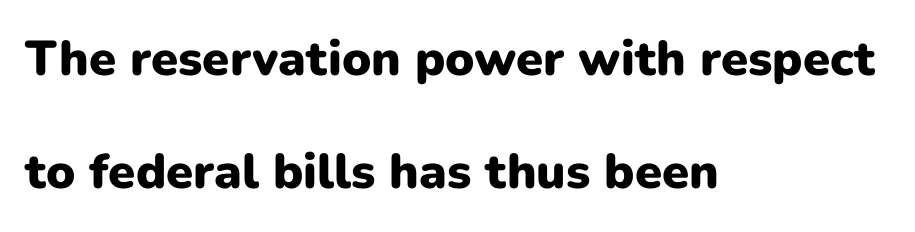
These lines stack with their left ends in a neat column. Rendered with straight, roman letterforms. The rendering uses natural spacing where letterforms have individual widths. The typesetting leans heavy: a genuine bold.
